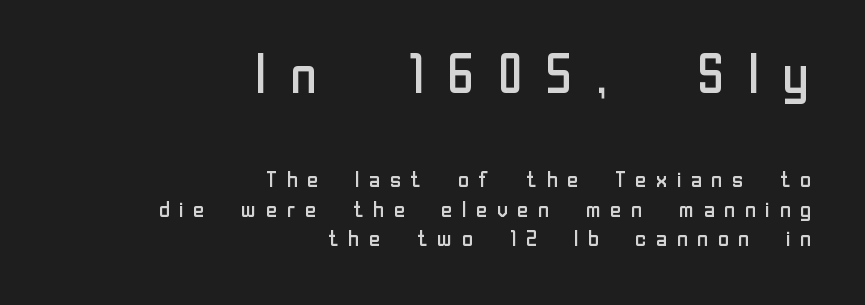
The image shows 54 px regular-weight sans-serif type, upright; set right-aligned, normal line spacing (1.36x), unusually wide letter spacing (+0.35 em), not underlined; the first (top) block is 2.45x larger; low stroke contrast and a medium x-height.
